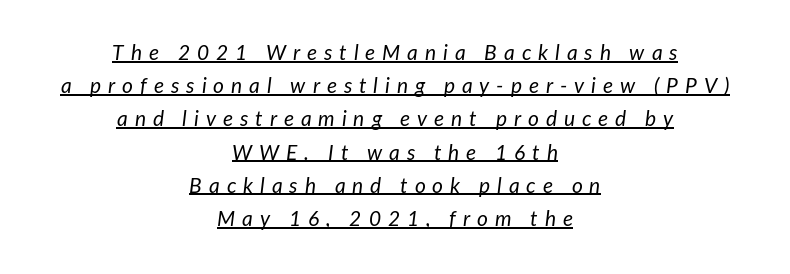
Q: Is the text bold? A: No.
Q: Is the text italic (slanted)? A: Yes, it leans right by about 7 degrees.
Q: Is the text underlined? A: Yes.
Q: How is the paragraph aligned? A: Centered.
Q: Is the spacing between letters normal or unusually wide? A: Unusually wide.
Q: Is the spacing between lines tight, normal or loose? A: Normal.
